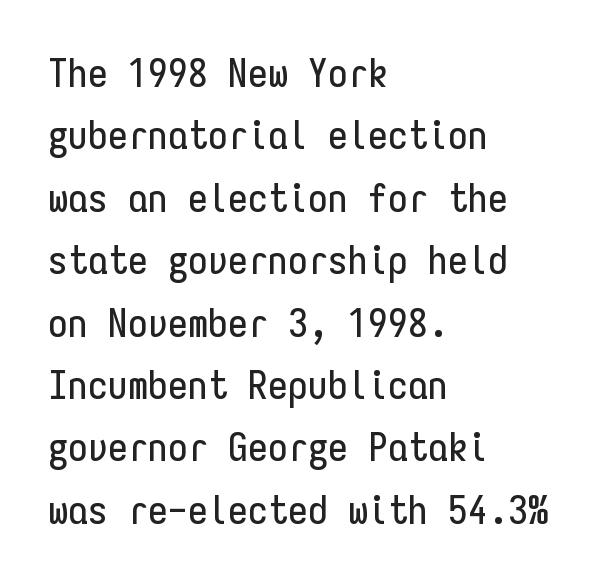
Q: Is the text italic (slanted)? A: No, it is upright.
Q: Is the typeface a serif or a sans-serif typeface? A: Sans-serif.
Q: Is the text underlined? A: No.
Q: How is the paragraph aligned? A: Left-aligned.
Q: Is the spacing between letters normal or unusually wide? A: Normal.
Q: Is the spacing between lines tight, normal or loose? A: Normal.
Q: Width (condensed, normal, or wide)? A: Condensed.
Q: Stroke contrast? A: Low.
Q: x-height? A: Medium.
Q: Monospaced? A: Yes.
